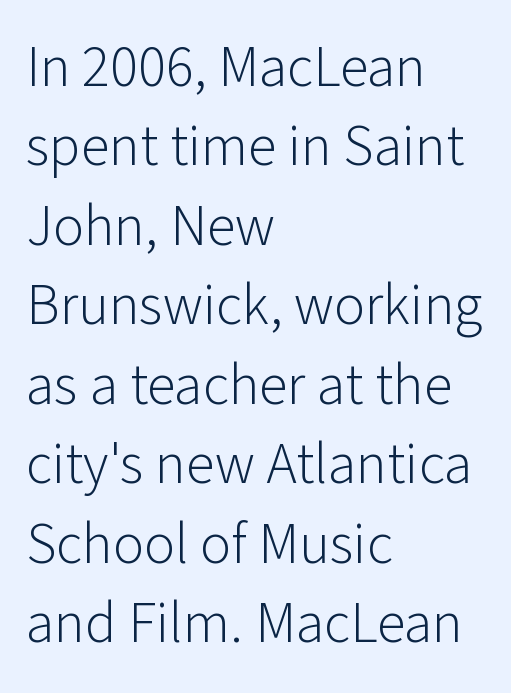
The image shows 58 px light sans-serif type, upright; set left-aligned, normal line spacing (1.37x), normal letter spacing, not underlined; low stroke contrast and a medium x-height.
